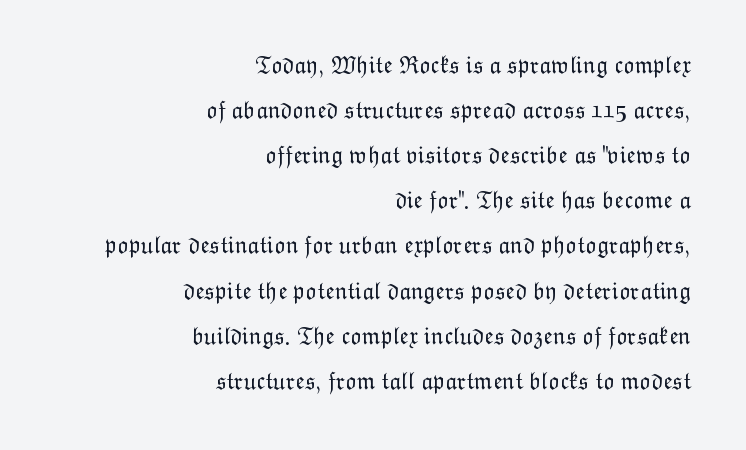
The image shows 24 px text type, upright; set right-aligned, line spacing 1.88x, normal letter spacing, not underlined.
